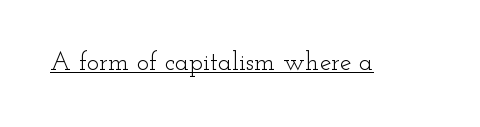
Short note: letters normally spaced. Is this a heavy cut? Hardly; it is regular or lighter. This sample uses an upright cut, with every glyph sitting square on the baseline. Is there an underline? Yes — a line sits under the letters.
